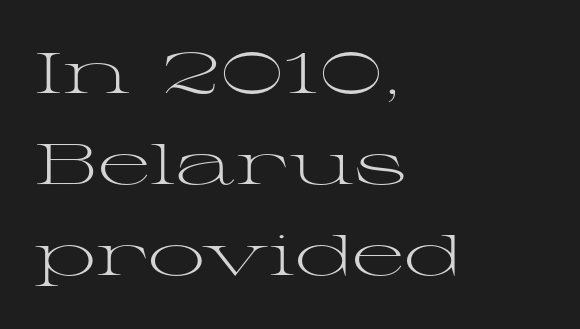
{"serif": "yes", "italic": "no", "bold": "no", "weight": "light", "width": "wide", "stroke_contrast": "medium", "x_height": "medium", "monospaced": "no", "underline": "no", "align": "left", "line_spacing": "normal", "line_spacing_ratio": 1.6, "letter_spacing": "normal", "letter_spacing_em": 0.0, "glyph_px": 57}
